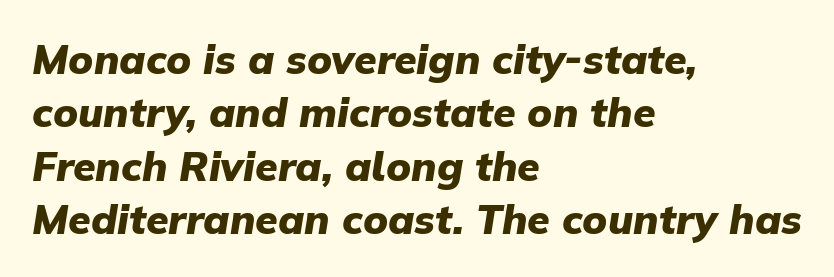
Q: Is the text bold? A: Yes.
Q: Is the text italic (slanted)? A: Yes, it leans right by about 9 degrees.
Q: Is the text underlined? A: No.
Q: How is the paragraph aligned? A: Left-aligned.
Q: Is the spacing between letters normal or unusually wide? A: Normal.
Q: Is the spacing between lines tight, normal or loose? A: Normal.
Q: Width (condensed, normal, or wide)? A: Normal.
Q: Stroke contrast? A: Low.
Q: x-height? A: Medium.
Q: Monospaced? A: No.
